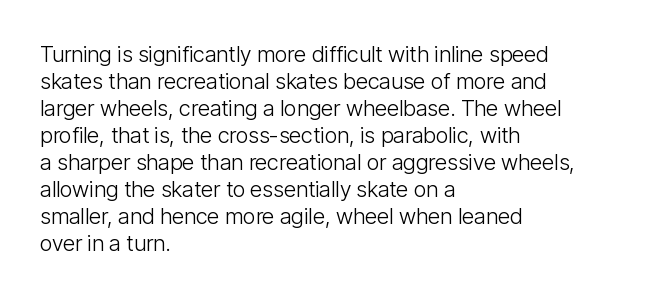
Q: Is the text bold? A: No.
Q: Is the text italic (slanted)? A: No, it is upright.
Q: Is the text underlined? A: No.
Q: How is the paragraph aligned? A: Left-aligned.
Q: Is the spacing between letters normal or unusually wide? A: Normal.
